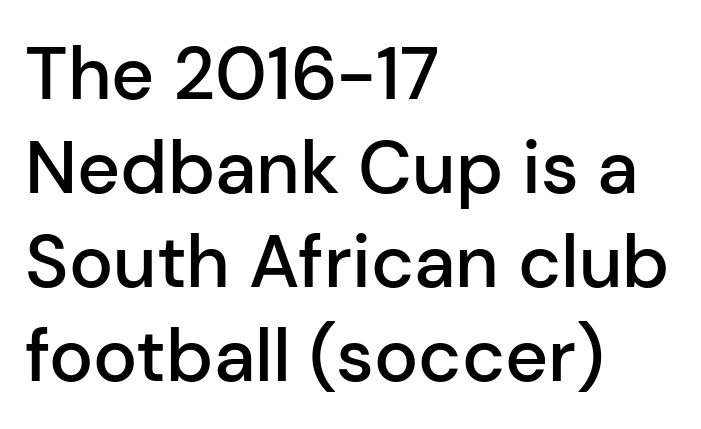
The image shows 74 px semibold sans-serif type, upright; set left-aligned, normal line spacing (1.27x), normal letter spacing, not underlined; low stroke contrast and a medium x-height.
